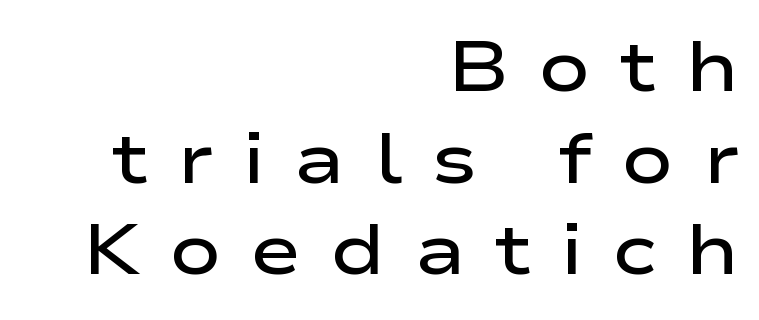
The image shows 70 px semibold, wide sans-serif type, upright; set right-aligned, normal line spacing (1.31x), unusually wide letter spacing (+0.41 em), not underlined; low stroke contrast and a medium x-height.
